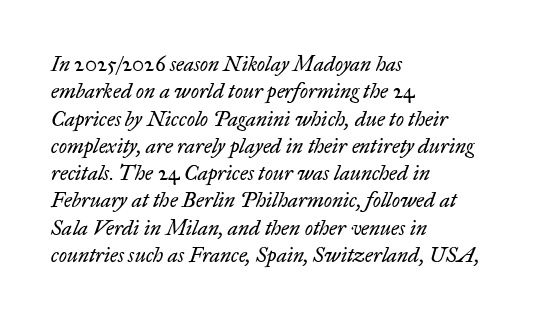
The cut favours lightness, reaching ordinary text weight at its darkest. The space beneath each line is pristine and unruled. The lines are quadded left. Tracking here is standard; glyphs follow each other at the usual distance.
